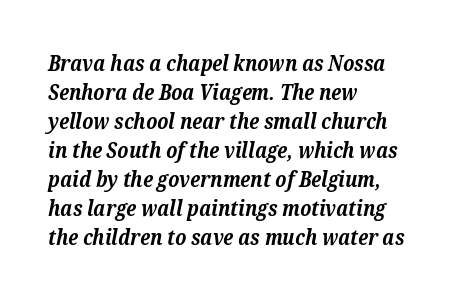
The sample has been set heavy, in full bold. Standard letterfit; no display-style spreading of the glyphs. This is oblique type, the kind used for emphasis or titles. Beneath every word, the page is bare. The passage shown stacks its lines at a standard gap.
